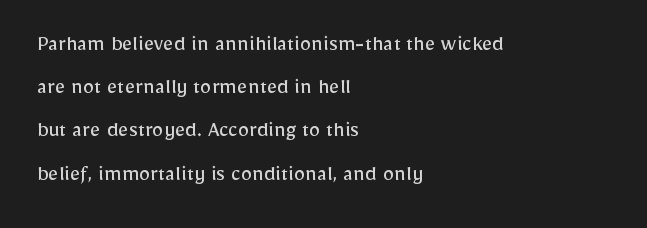
The image shows 23 px text type, upright; set left-aligned, line spacing 1.88x, normal letter spacing, not underlined.
